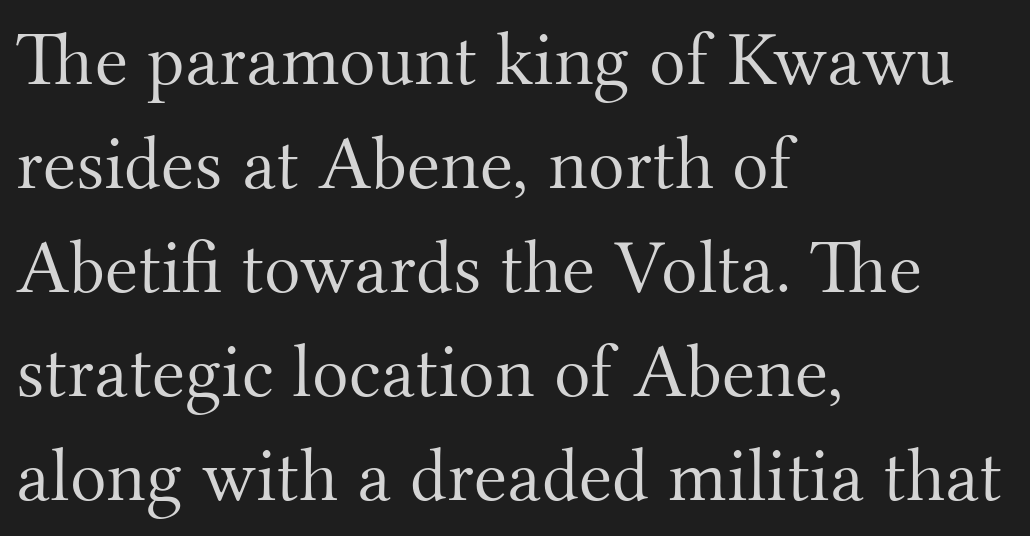
{"serif": "yes", "italic": "no", "bold": "no", "weight": "light", "width": "normal", "stroke_contrast": "medium", "x_height": "small", "monospaced": "no", "underline": "no", "align": "left", "line_spacing": "normal", "line_spacing_ratio": 1.37, "letter_spacing": "normal", "letter_spacing_em": 0.0, "glyph_px": 76}
